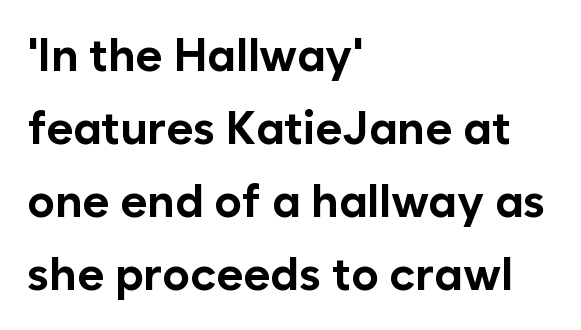
{"serif": "no", "italic": "no", "bold": "yes", "weight": "bold", "width": "normal", "stroke_contrast": "low", "x_height": "medium", "monospaced": "no", "underline": "no", "align": "left", "line_spacing": "normal", "line_spacing_ratio": 1.59, "letter_spacing": "normal", "letter_spacing_em": 0.0, "glyph_px": 46}
